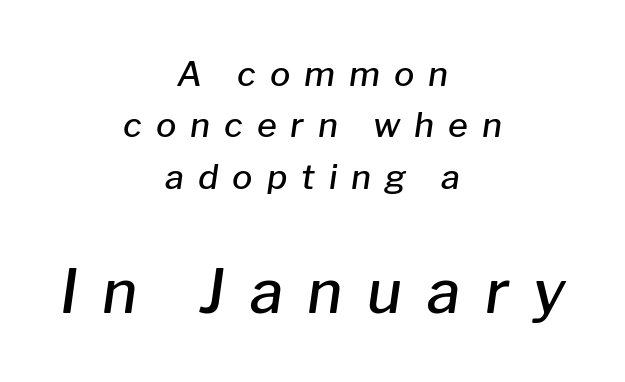
Q: Is the text bold? A: Semi-bold.
Q: Is the text italic (slanted)? A: Yes, it leans right by about 8 degrees.
Q: Is the text underlined? A: No.
Q: How is the paragraph aligned? A: Centered.
Q: Is the spacing between letters normal or unusually wide? A: Unusually wide.
Q: Is the spacing between lines tight, normal or loose? A: Normal.
Q: Which block of text is set in a larger size, the first (top) or the second (bottom)? A: The second (bottom) one.
Q: Width (condensed, normal, or wide)? A: Normal.
Q: Stroke contrast? A: Low.
Q: x-height? A: Medium.
Q: Monospaced? A: No.
